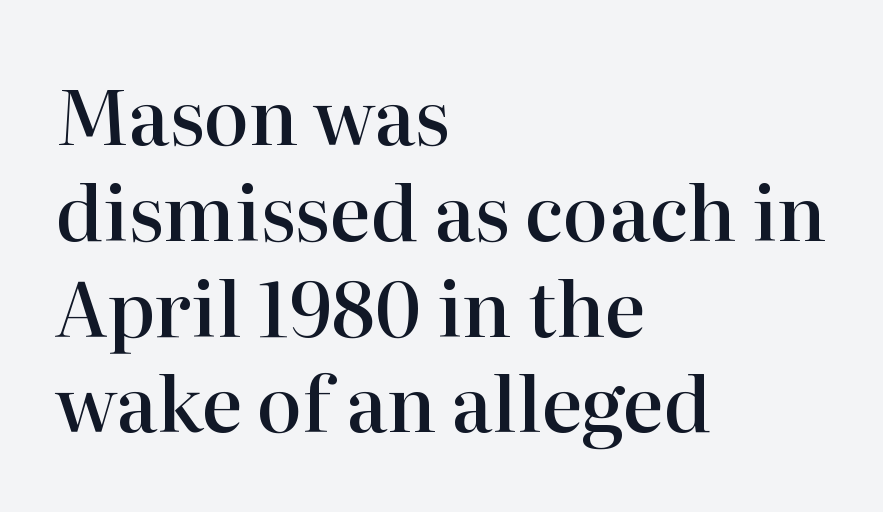
The image shows 76 px semibold serif type, upright; set left-aligned, normal line spacing (1.26x), normal letter spacing, not underlined; high stroke contrast and a medium x-height.
